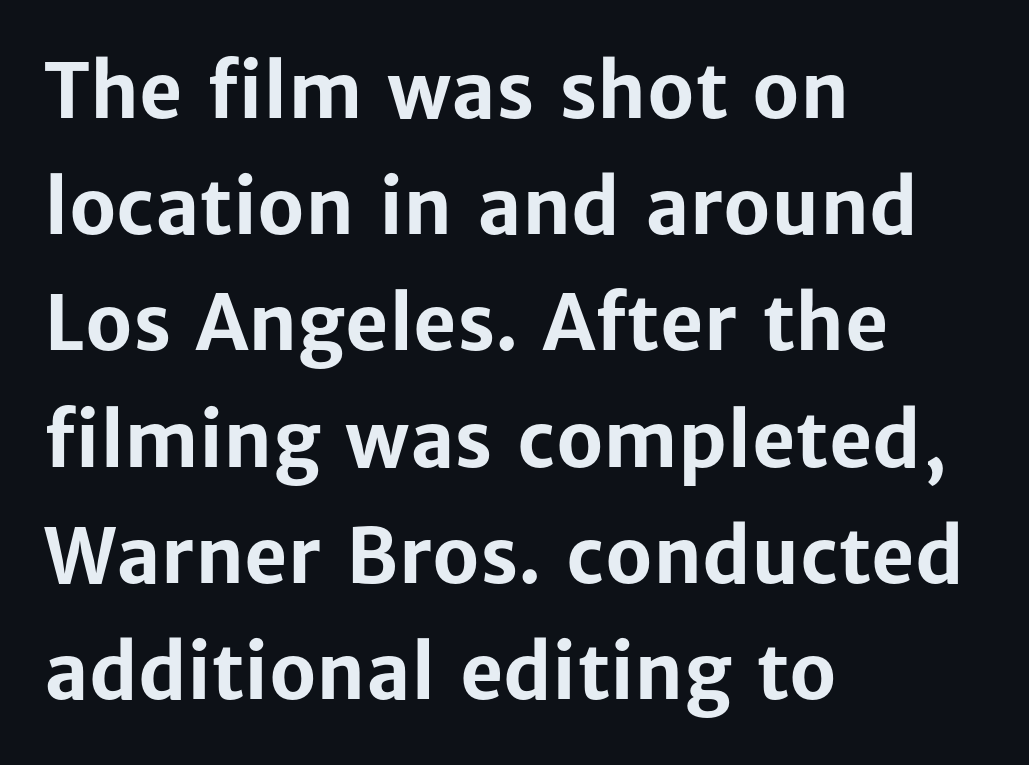
The rendering shows plain stroke endings on the letterforms — a sans-serif design. The compositor pushed each line to the left boundary. The gap between lines stays unmarked. Rendered with straight, roman letterforms. One glance says typical: line gaps are just what's usual.
